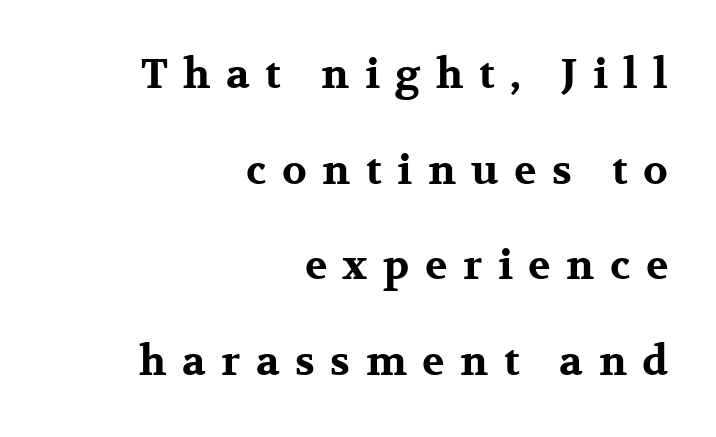
Character widths vary here, with narrow letters taking less room than wide ones. As a designer I'd log this as weight 700, bold. Honestly, the letter spacing is so wide it's the main thing you notice. The compositor pushed each line to the right boundary.
